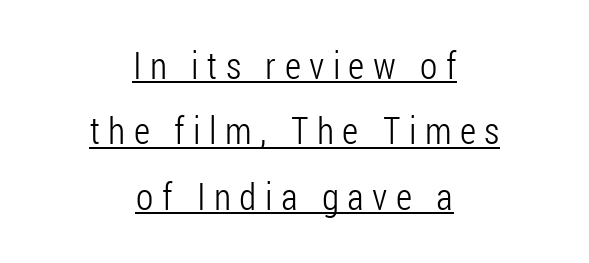
Q: Is the text bold? A: No.
Q: Is the text italic (slanted)? A: No, it is upright.
Q: Is the typeface a serif or a sans-serif typeface? A: Sans-serif.
Q: Is the text underlined? A: Yes.
Q: How is the paragraph aligned? A: Centered.
Q: Is the spacing between letters normal or unusually wide? A: Unusually wide.
Q: Width (condensed, normal, or wide)? A: Condensed.
Q: Stroke contrast? A: Low.
Q: x-height? A: Medium.
Q: Monospaced? A: No.
